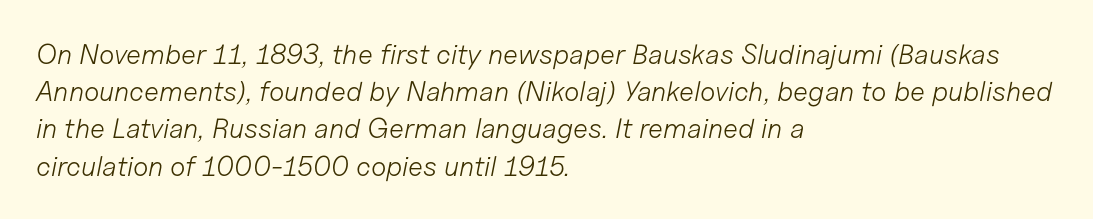
Whoever set this chose a conventional vertical rhythm. Plain, unruled lines of type. Tall strokes in this sample are angled rather than plumb. No letter is thick-stroked: the sample isn't bold. Visually the block forms a straight wall on the left and a jagged coastline on the right. Caption: standard tracking, unaltered.
